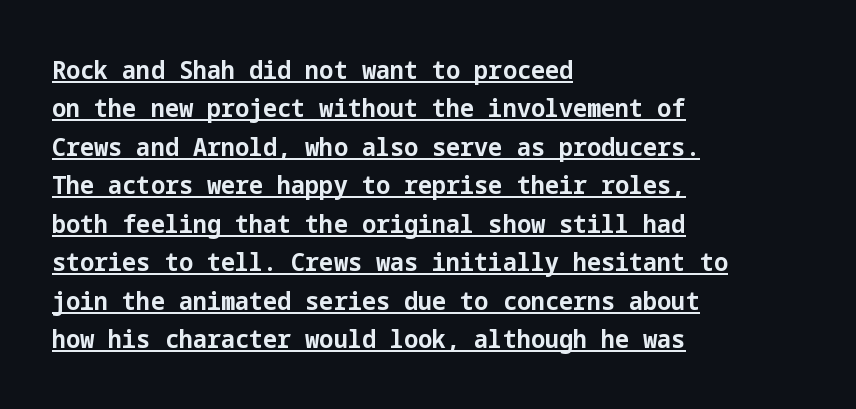
{"italic": "no", "bold": "yes", "underline": "yes", "align": "left", "line_spacing": "normal", "line_spacing_ratio": 1.54, "letter_spacing": "normal", "letter_spacing_em": 0.0, "glyph_px": 25}
